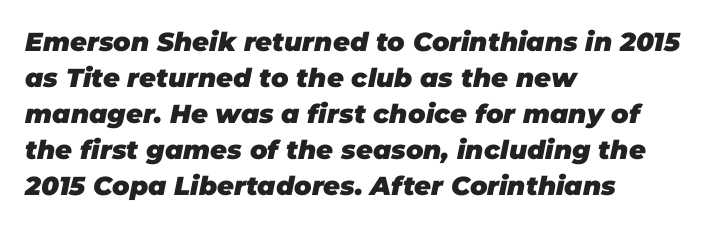
Q: Is the text bold? A: Yes.
Q: Is the text italic (slanted)? A: Yes, it leans right by about 11 degrees.
Q: Is the text underlined? A: No.
Q: How is the paragraph aligned? A: Left-aligned.
Q: Is the spacing between letters normal or unusually wide? A: Normal.
Q: Is the spacing between lines tight, normal or loose? A: Normal.
